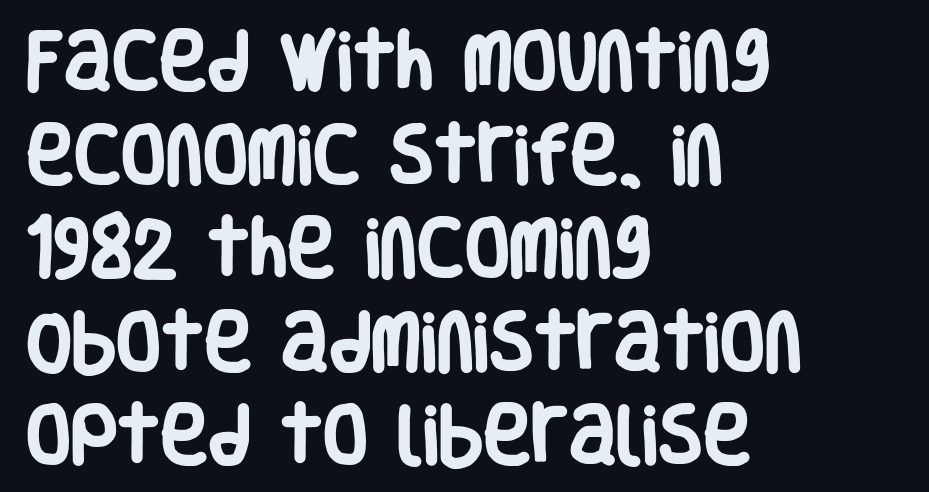
No word sits above an underline. Posture: upright roman. The rendering uses a moderate line-height, typical for paragraphs. Characters follow at the spacing the type designer built in.
